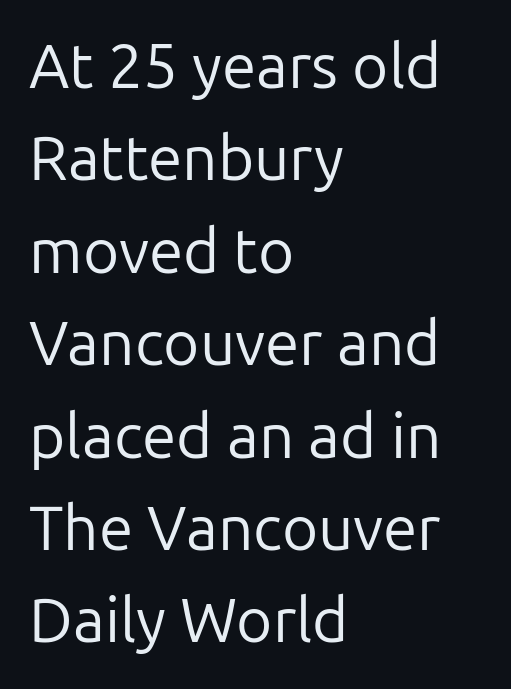
Each letter's strokes conclude bluntly, with no projecting serifs. The ragged edge is on the right, which tells us the setting is flush left. Look at the tracking — it's just the regular setting, nothing added. Does the lettering tilt? It doesn't — this is upright. Line spacing here is normal.
